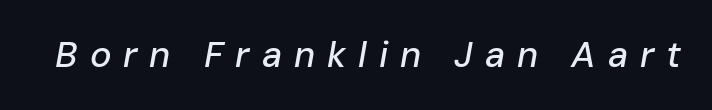
Q: Is the text italic (slanted)? A: Yes, it leans right by about 10 degrees.
Q: Is the text underlined? A: No.
Q: Is the spacing between letters normal or unusually wide? A: Unusually wide.
Q: Width (condensed, normal, or wide)? A: Normal.
Q: Stroke contrast? A: Low.
Q: x-height? A: Medium.
Q: Monospaced? A: No.
